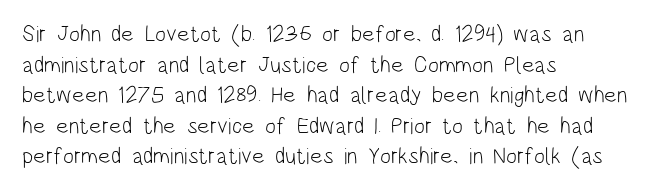
The image shows 23 px text type, upright; set left-aligned, normal line spacing (1.33x), normal letter spacing, not underlined.
